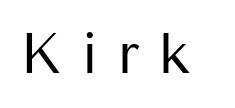
This rendering widens character spacing well past its baseline value. The text was rendered using a sans face with plain stroke endings. This is the regular roman posture of the typeface. Is this a fixed-width face? No — the glyphs have proportional, varying widths. Descenders are the only things crossing below the line.
